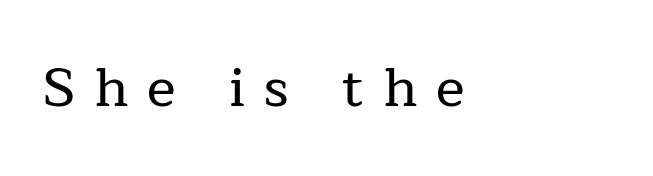
Q: Is the text italic (slanted)? A: No, it is upright.
Q: Is the typeface a serif or a sans-serif typeface? A: Serif.
Q: Is the text underlined? A: No.
Q: How is the paragraph aligned? A: Left-aligned.
Q: Is the spacing between letters normal or unusually wide? A: Unusually wide.
Q: Width (condensed, normal, or wide)? A: Normal.
Q: Stroke contrast? A: Low.
Q: x-height? A: Medium.
Q: Monospaced? A: No.
